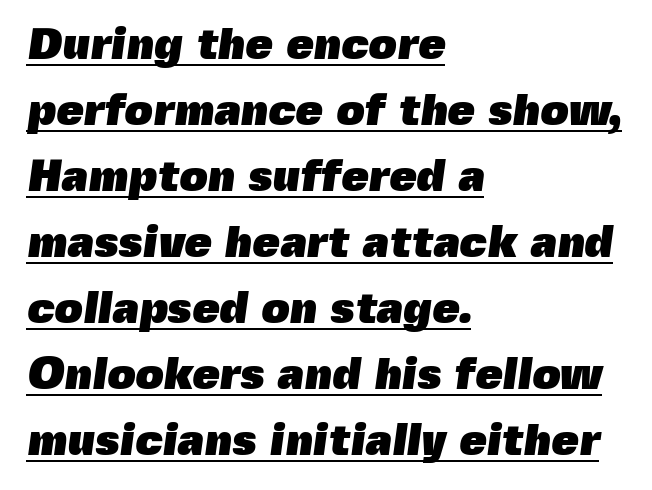
The image shows 44 px heavy sans-serif type; set left-aligned, normal line spacing (1.5x), normal letter spacing, underlined; a medium x-height.
